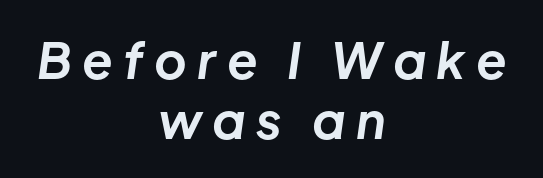
These lines have a slow, spaced-out rhythm from letter to letter. Would a proofreader flag this as italicized? Yes. A centered setting, common on invitations and titles, is used for this passage. The glyphs are unaccompanied by any horizontal stroke below them. The face used here has the dense, thick strokes of a bold. Varying glyph widths throughout — classic text-font behaviour.
